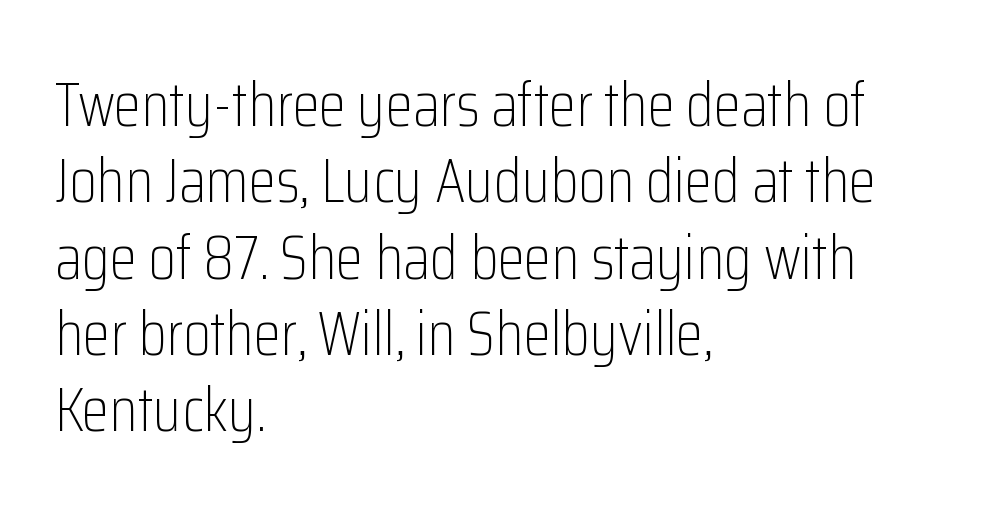
The image shows 62 px light, condensed sans-serif type, upright; set left-aligned, line spacing 1.23x, normal letter spacing, not underlined; low stroke contrast and a medium x-height.
